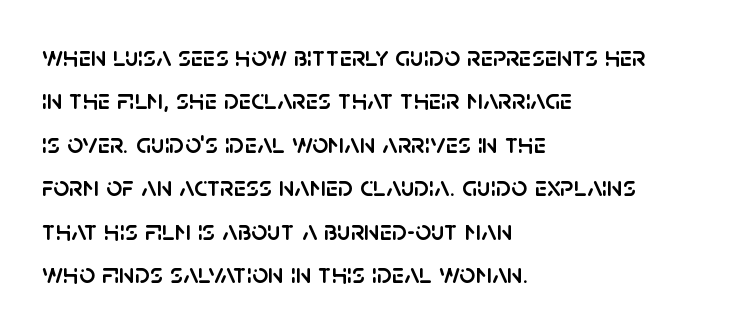
The image shows 28 px sans-serif type, upright; set left-aligned, normal line spacing (1.55x), normal letter spacing, not underlined; low stroke contrast and a large x-height.
